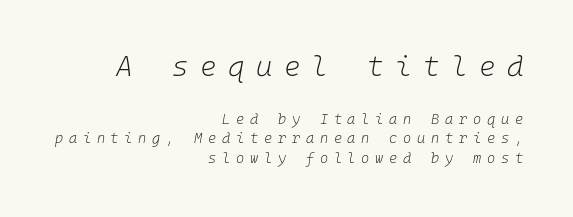
The image shows 28 px light type, italic (leaning right), monospaced; set right-aligned, normal line spacing (1.38x), unusually wide letter spacing (+0.41 em), not underlined; the first (top) block is 2.0x larger; low stroke contrast and a medium x-height.
